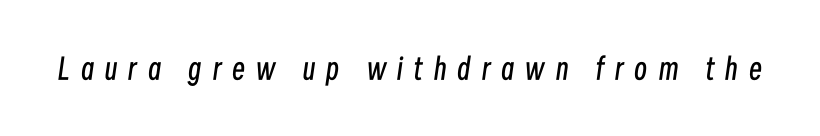
Is this a heavy cut? Hardly; it is regular or lighter. Observe the lean: these are italic letterforms. The passage shown is typed in a proportional face where columns would drift. Descenders are the only things crossing below the line.
